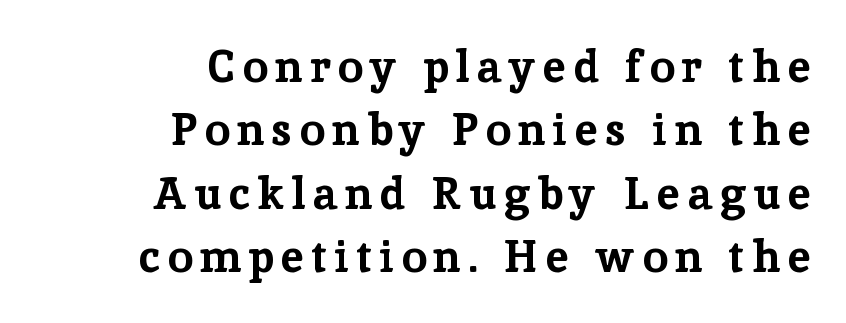
Horizontally, the lines are justified to the trailing edge only. The rendering uses natural spacing where letterforms have individual widths. Upright lettering throughout. Leading: standard. A typesetter would label this face a serif.
